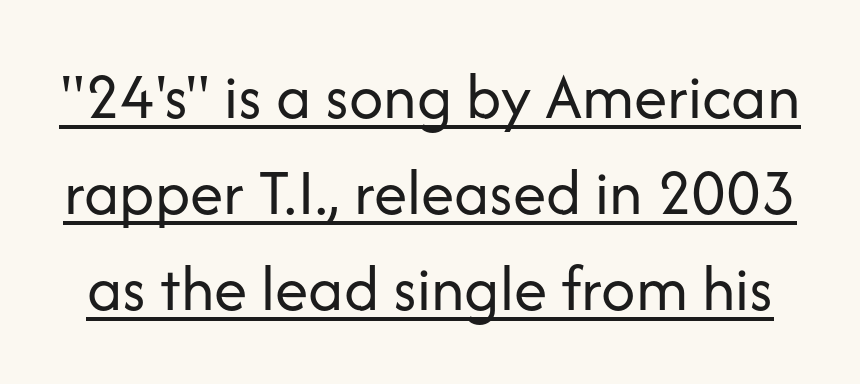
In terms of posture, this sample is upright. Check where the strokes stop: nothing finishes them off — pure sans. What stands out about the letter spacing? Nothing — it is the standard amount. A normal amount of white space separates one row of letters from the next. Compared with a typical body face, this is equally light or lighter still.
